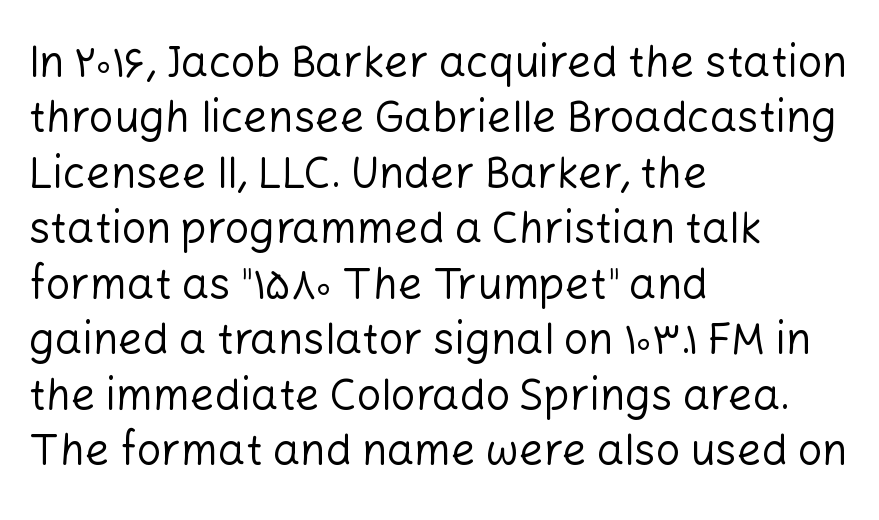
Think of a printed novel: that variable character pitch is what you see here. These lines are composed in type without serifs. Style check: upright. Words float on clear page, feet unadorned. The strokes carry an ordinary text weight at most.
